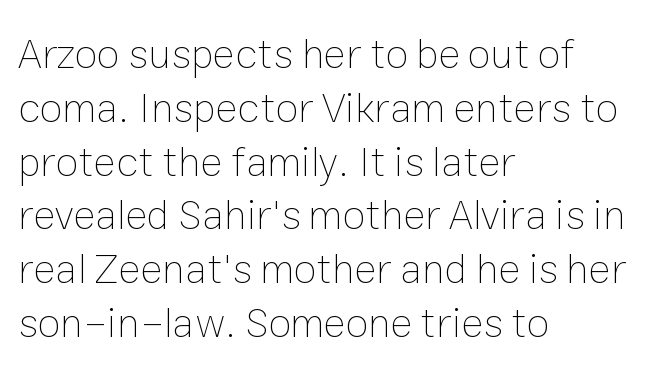
The image shows 42 px thin type, upright; set left-aligned, normal line spacing (1.28x), normal letter spacing, not underlined; low stroke contrast and a medium x-height.
